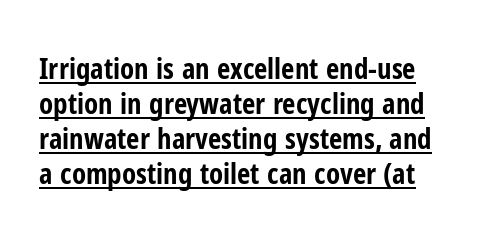
The image shows 29 px bold, condensed sans-serif type, upright; set line spacing 1.21x, normal letter spacing, underlined; low stroke contrast and a medium x-height.
